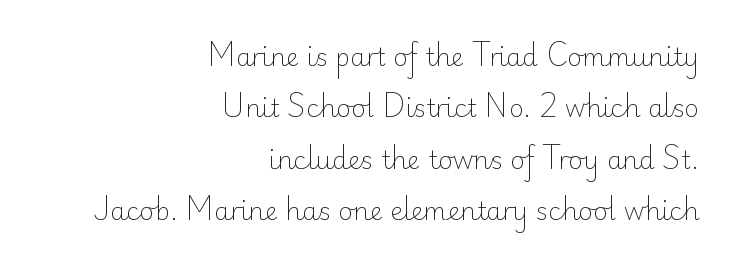
{"italic": "no", "bold": "no", "underline": "no", "align": "right", "line_spacing": "loose", "line_spacing_ratio": 2.06, "letter_spacing": "normal", "letter_spacing_em": 0.0, "glyph_px": 25}
